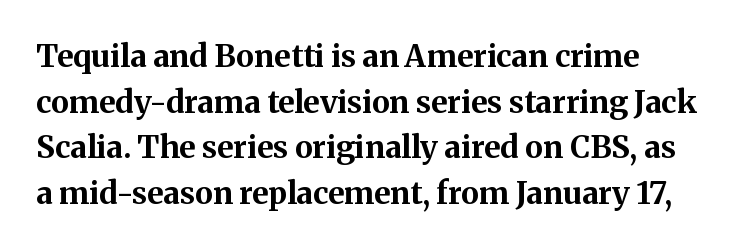
The image shows 31 px bold serif type, upright; set left-aligned, normal line spacing (1.47x), normal letter spacing, not underlined; medium stroke contrast and a medium x-height.
